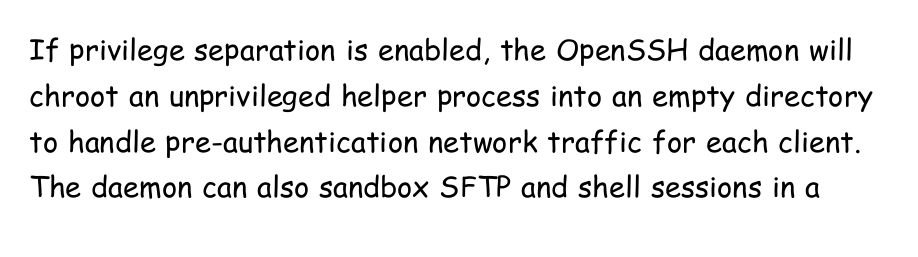
Q: Is the text bold? A: No.
Q: Is the text italic (slanted)? A: No, it is upright.
Q: Is the typeface a serif or a sans-serif typeface? A: Sans-serif.
Q: Is the text underlined? A: No.
Q: Is the spacing between letters normal or unusually wide? A: Normal.
Q: Is the spacing between lines tight, normal or loose? A: Normal.
Q: Width (condensed, normal, or wide)? A: Condensed.
Q: Stroke contrast? A: Low.
Q: x-height? A: Medium.
Q: Monospaced? A: No.
